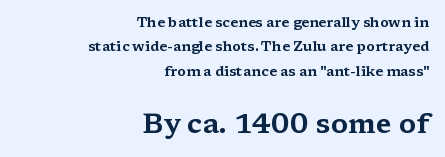
Is the letter spacing exaggerated? No — it looks like the ordinary default. A typesetter would call this proportional, since set widths differ per character. Do the letters lean? They stand straight. The designer gave the closing block more size than the opening block.
